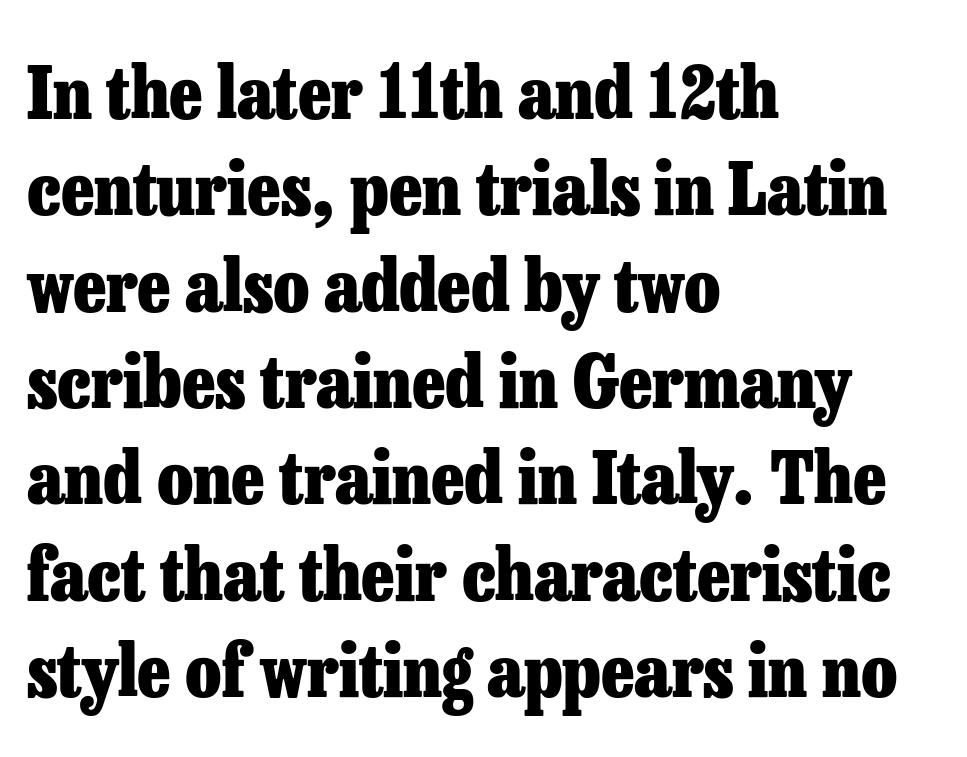
The image shows 73 px heavy serif type, upright; set left-aligned, normal line spacing (1.32x), normal letter spacing, not underlined; low stroke contrast and a medium x-height.
